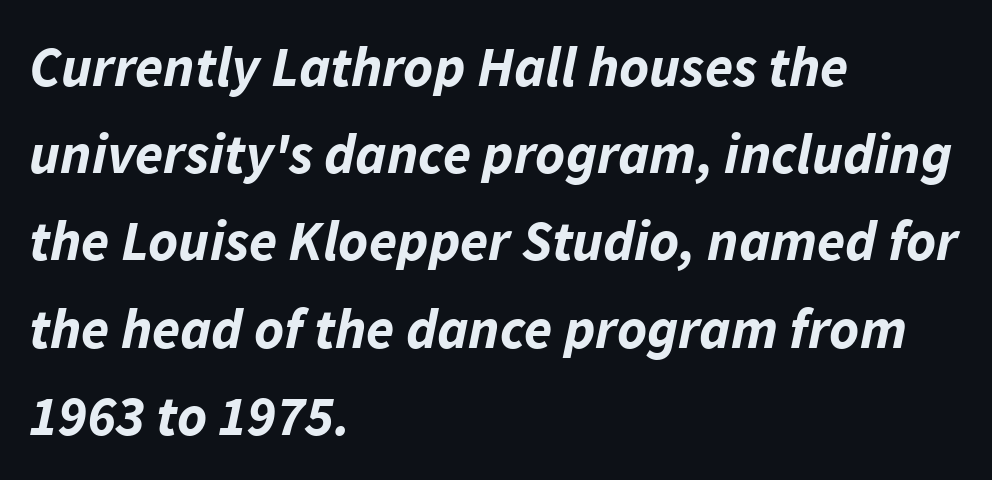
{"italic": "yes", "lean": "right", "slant_degrees": 11, "bold": "yes", "weight": "bold", "width": "normal", "stroke_contrast": "low", "x_height": "medium", "monospaced": "no", "underline": "no", "align": "left", "line_spacing": "normal", "line_spacing_ratio": 1.53, "letter_spacing": "normal", "letter_spacing_em": 0.0, "glyph_px": 57}
